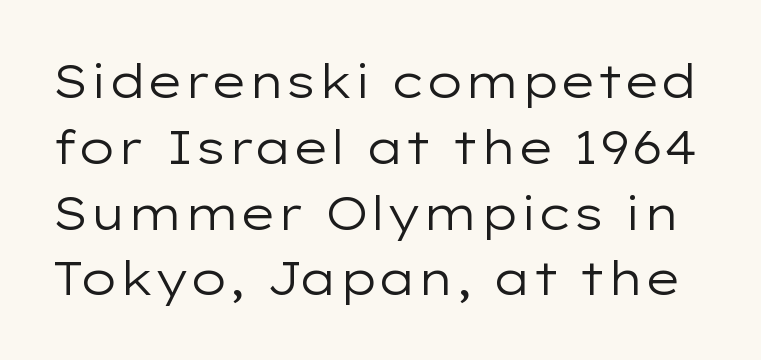
A typesetter would call this leading conventional body-copy spacing. Examine the stroke ends and you'll find no serifs. The weight would be labelled regular, book, light, or lighter still. Descenders are the only things crossing below the line. Observe the ordinary spacing: letters are neighbours, not strangers.
